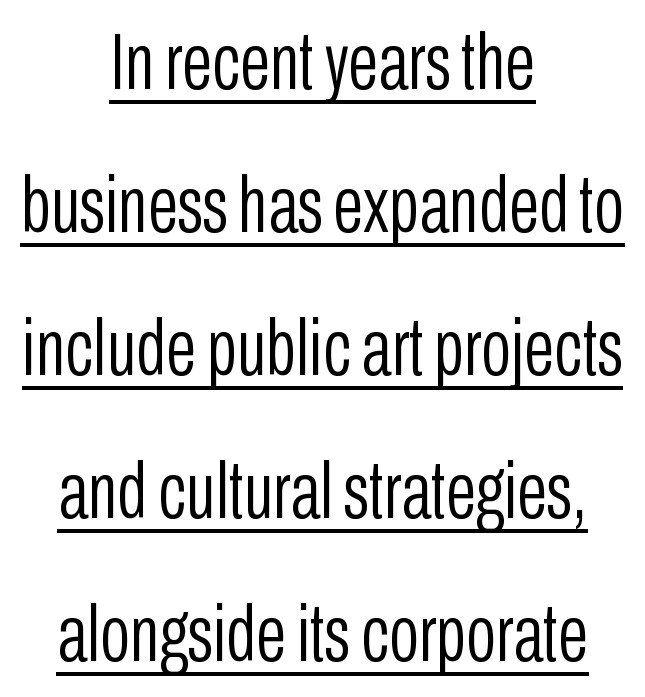
The image shows 79 px light, condensed sans-serif type, upright; set centered, line spacing 1.81x, normal letter spacing, underlined; low stroke contrast and a medium x-height.
